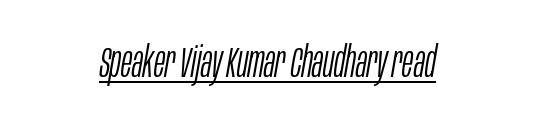
The image shows 42 px light, condensed type, italic (leaning right); set centered, normal letter spacing, underlined; low stroke contrast and a large x-height.
